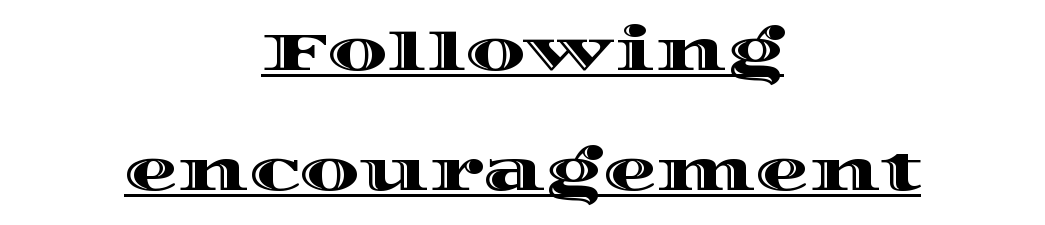
The image shows 54 px wide type, upright; set centered, loose line spacing (2.22x), normal letter spacing, underlined; a large x-height.
